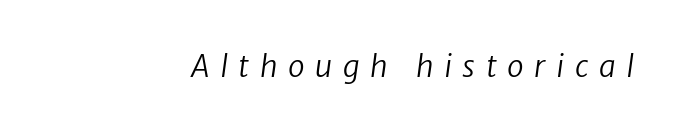
The image shows 30 px regular-weight sans-serif type; set unusually wide letter spacing (+0.35 em), not underlined; low stroke contrast and a medium x-height.
